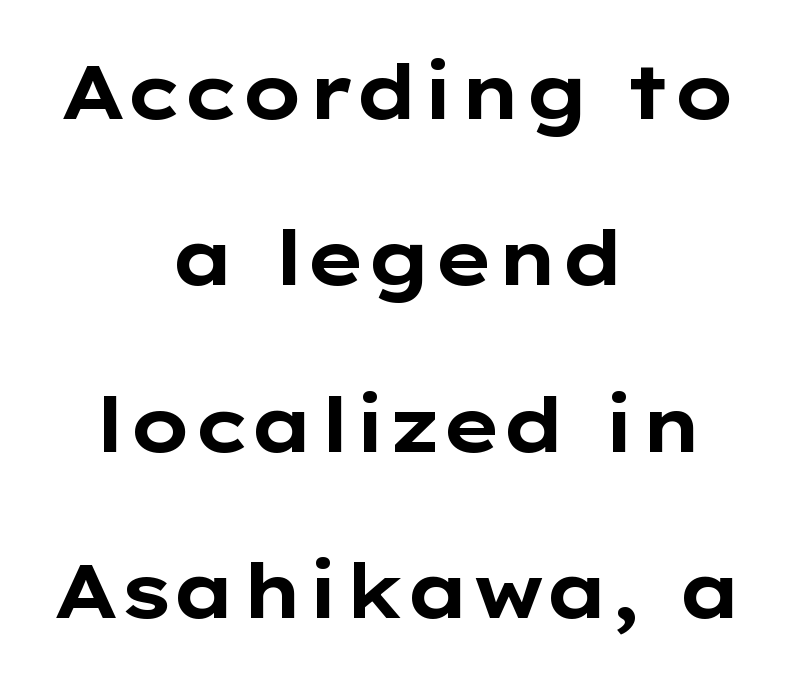
Q: Is the text bold? A: Yes.
Q: Is the text italic (slanted)? A: No, it is upright.
Q: Is the typeface a serif or a sans-serif typeface? A: Sans-serif.
Q: Is the text underlined? A: No.
Q: How is the paragraph aligned? A: Centered.
Q: Is the spacing between letters normal or unusually wide? A: Normal.
Q: Is the spacing between lines tight, normal or loose? A: Loose.
Q: Width (condensed, normal, or wide)? A: Wide.
Q: Stroke contrast? A: Low.
Q: x-height? A: Medium.
Q: Monospaced? A: No.
